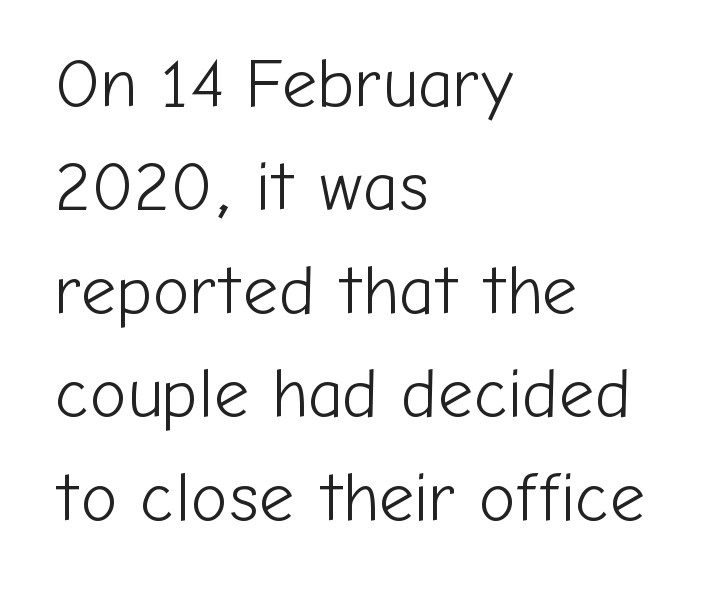
Q: Is the text bold? A: No.
Q: Is the text italic (slanted)? A: No, it is upright.
Q: Is the typeface a serif or a sans-serif typeface? A: Sans-serif.
Q: Is the text underlined? A: No.
Q: How is the paragraph aligned? A: Left-aligned.
Q: Is the spacing between letters normal or unusually wide? A: Normal.
Q: Is the spacing between lines tight, normal or loose? A: Normal.
Q: Width (condensed, normal, or wide)? A: Normal.
Q: Stroke contrast? A: Low.
Q: x-height? A: Medium.
Q: Monospaced? A: No.
